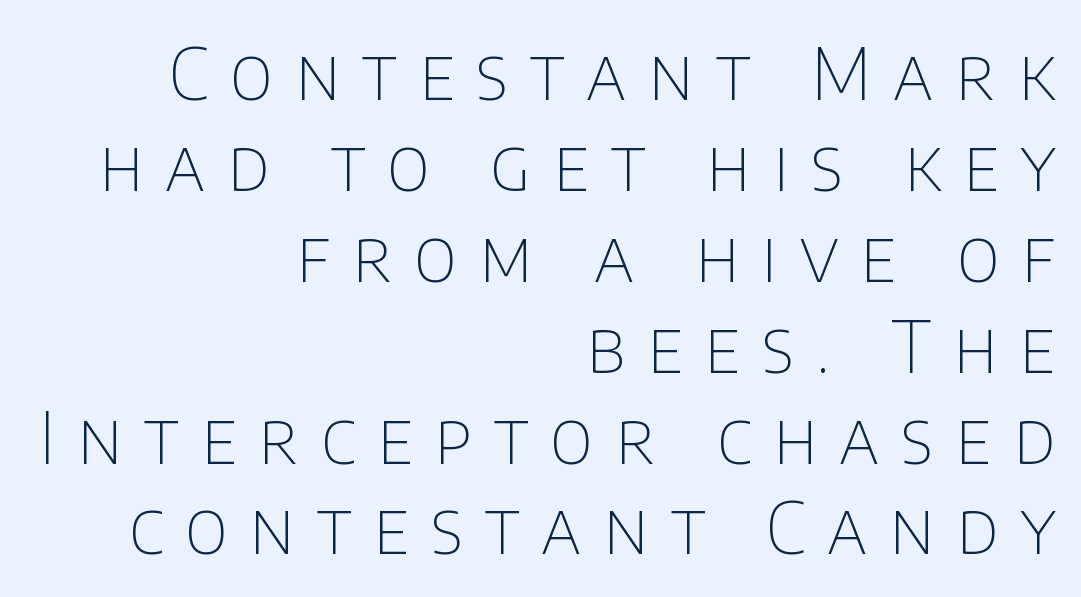
Descenders are the only things crossing below the line. Ascenders rise straight up at ninety degrees. These lines are rendered in a variable-pitch font. No feet cap the strokes, marking this as sans-serif type. Horizontal alignment here is rightward, an uncommon choice for prose.
